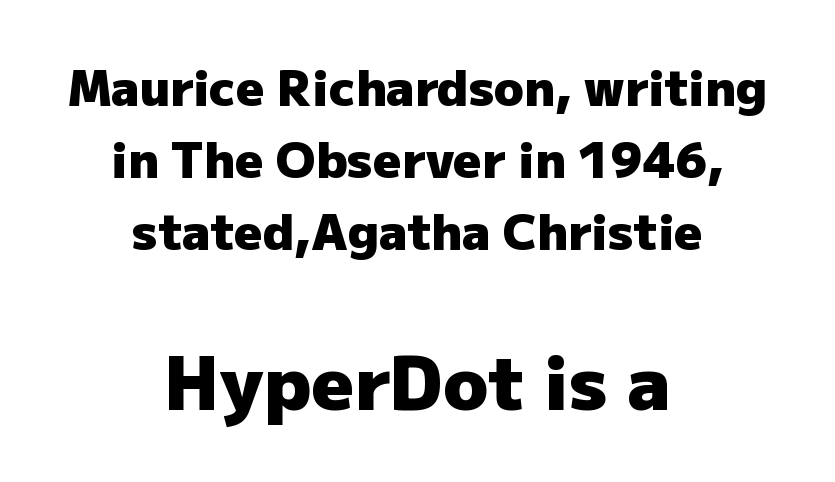
{"serif": "no", "italic": "no", "bold": "yes", "weight": "heavy", "width": "normal", "stroke_contrast": "low", "x_height": "medium", "monospaced": "no", "underline": "no", "align": "center", "line_spacing": "normal", "line_spacing_ratio": 1.47, "letter_spacing": "normal", "letter_spacing_em": 0.0, "larger_block": "second", "size_ratio": 1.51, "glyph_px": 74}
